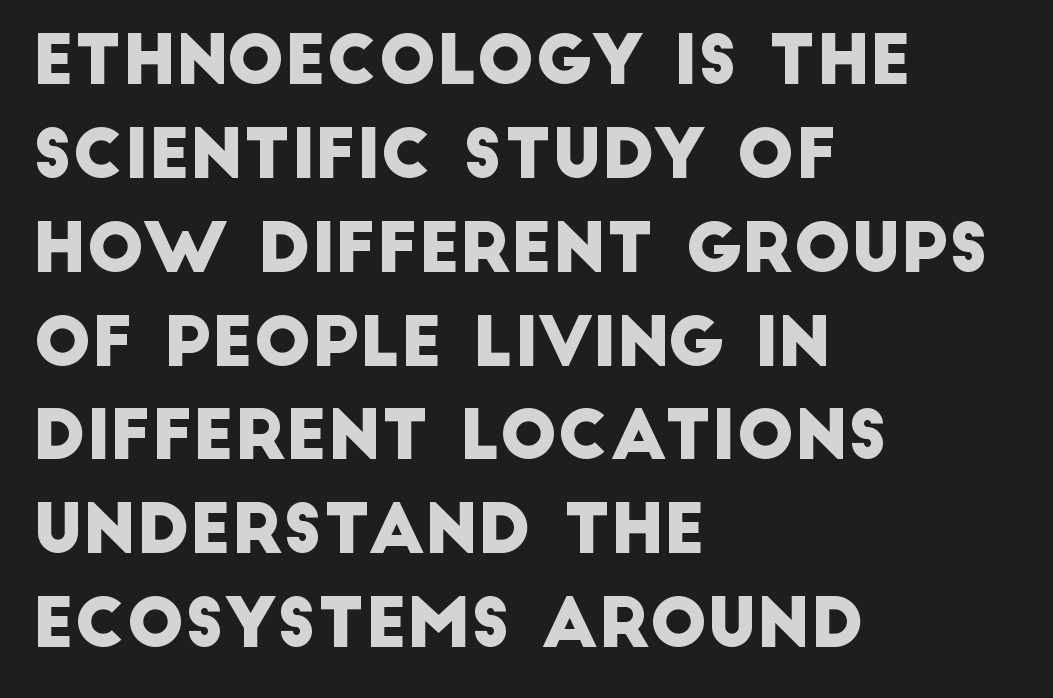
The paragraph shown leans on its left margin. Baseline-to-baseline distance is the conventional proportion of letter height. Glyph-to-glyph distance matches everyday printed text. Proportional: the letters do not fall into vertical columns. The gap between lines stays unmarked.
